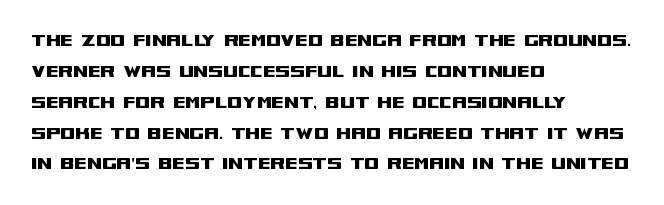
There is no visible air inserted between adjacent glyphs. Alignment: flush left. The words here are not underlined. The axis of the letterforms is exactly vertical. The designer left line spacing at the default.
